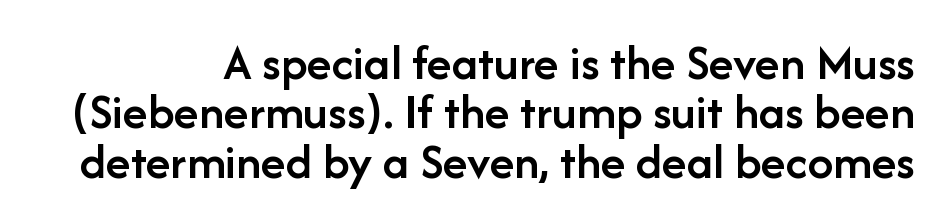
Q: Is the text bold? A: Semi-bold.
Q: Is the text italic (slanted)? A: No, it is upright.
Q: Is the typeface a serif or a sans-serif typeface? A: Sans-serif.
Q: Is the text underlined? A: No.
Q: Is the spacing between letters normal or unusually wide? A: Normal.
Q: Is the spacing between lines tight, normal or loose? A: Tight.
Q: Width (condensed, normal, or wide)? A: Normal.
Q: Stroke contrast? A: Low.
Q: x-height? A: Medium.
Q: Monospaced? A: No.
